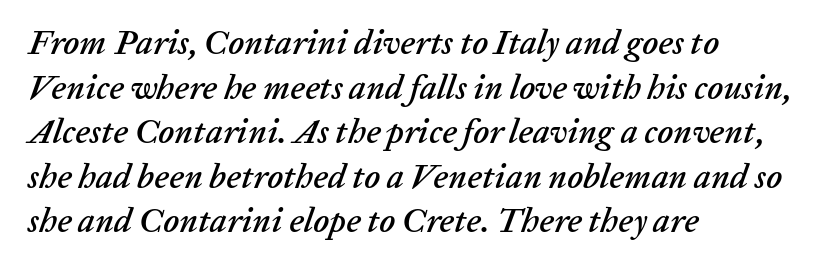
The image shows 34 px text type, italic (leaning right); set left-aligned, normal line spacing (1.31x), normal letter spacing, not underlined; low stroke contrast and a medium x-height.
